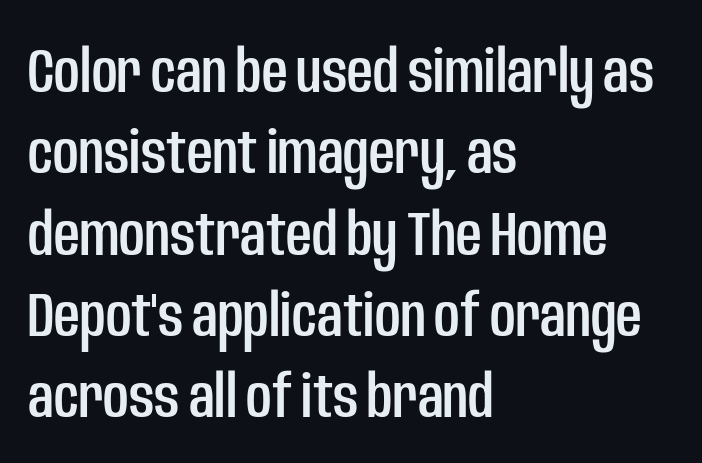
Regular leading. A sans-serif font was chosen for this passage. Looks like regular typesetting: each glyph gets only the width it needs. In terms of letterspacing, this is plain default setting. The ragged edge is on the right, which tells us the setting is flush left.
